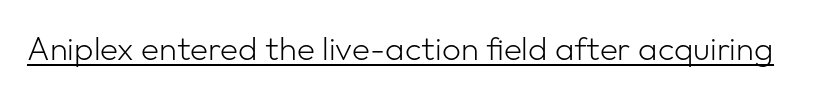
Q: Is the text bold? A: No.
Q: Is the text italic (slanted)? A: No, it is upright.
Q: Is the typeface a serif or a sans-serif typeface? A: Sans-serif.
Q: Is the text underlined? A: Yes.
Q: Is the spacing between letters normal or unusually wide? A: Normal.
Q: Width (condensed, normal, or wide)? A: Normal.
Q: Stroke contrast? A: Low.
Q: x-height? A: Medium.
Q: Monospaced? A: No.
